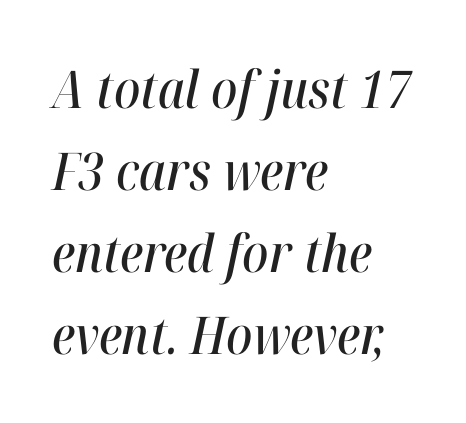
The space beneath each line is pristine and unruled. The type is set solid horizontally, with unmodified tracking. This rendering uses left alignment, leaving the right contour irregular. Slanted lettering throughout.
